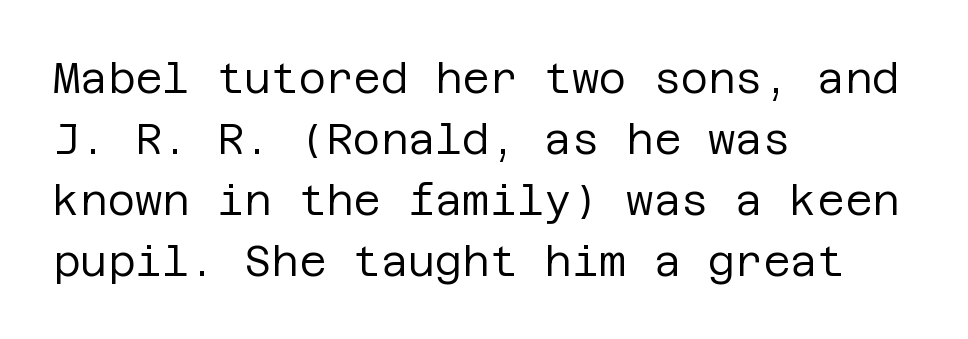
{"serif": "no", "italic": "no", "bold": "no", "weight": "regular", "width": "normal", "stroke_contrast": "low", "x_height": "large", "underline": "no", "align": "left", "line_spacing": "normal", "line_spacing_ratio": 1.45, "letter_spacing": "normal", "letter_spacing_em": 0.0, "glyph_px": 42}
